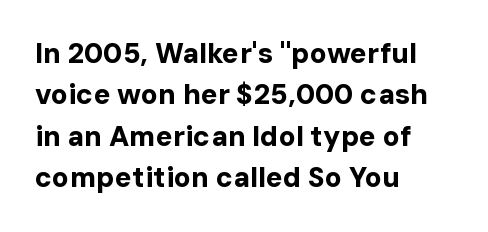
{"serif": "no", "italic": "no", "bold": "yes", "weight": "bold", "width": "normal", "stroke_contrast": "low", "x_height": "medium", "monospaced": "no", "underline": "no", "align": "left", "line_spacing": "normal", "line_spacing_ratio": 1.48, "letter_spacing": "normal", "letter_spacing_em": 0.0, "glyph_px": 28}
